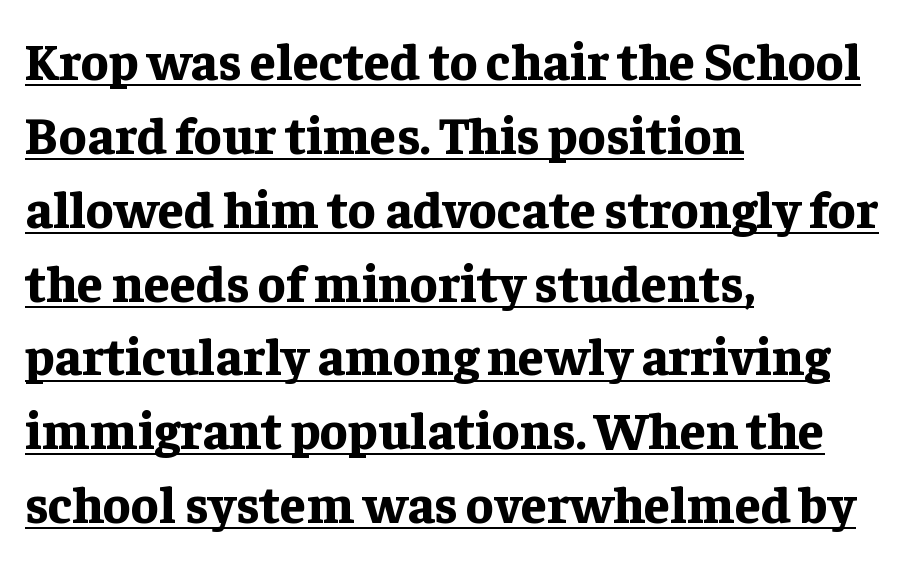
Successive baselines arrive at the customary interval. Compared with a centered layout, this one pins lines to the left instead. Character widths vary here, with narrow letters taking less room than wide ones. Check where the strokes stop: tiny serifs finish them off. Vertical strokes here are truly vertical.
